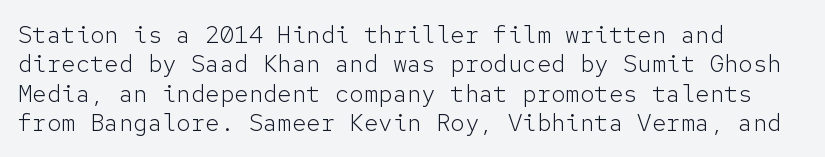
Q: Is the text bold? A: No.
Q: Is the text italic (slanted)? A: No, it is upright.
Q: Is the text underlined? A: No.
Q: How is the paragraph aligned? A: Left-aligned.
Q: Is the spacing between letters normal or unusually wide? A: Normal.
